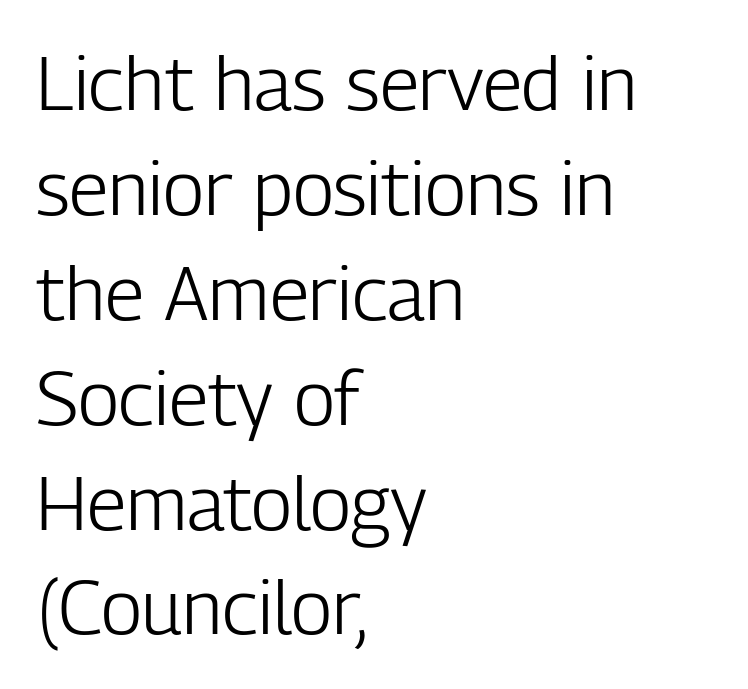
Think of a printed novel: that variable character pitch is what you see here. Is there any slant? The stems are plumb. Rows of type keep a routine distance in the vertical direction. This reads as an unemphasized weight, regular at the heaviest. Descenders are the only things crossing below the line.
